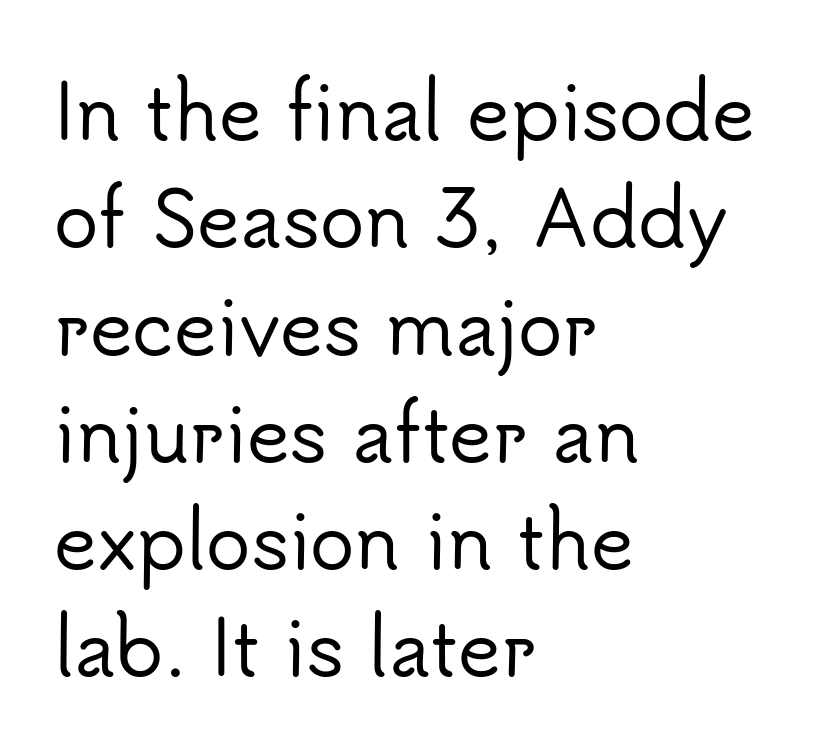
The face used here is proportionally spaced, like ordinary book or web type. Glyph-to-glyph distance matches everyday printed text. A classic flush-left, rag-right setting is used for this passage. This rendering features lettering with no underline.
